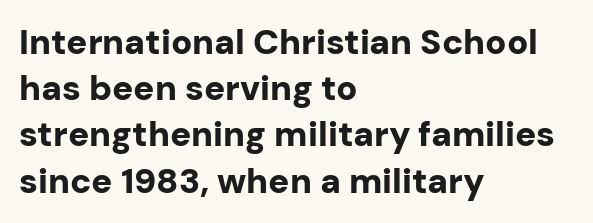
The image shows 35 px bold sans-serif type, upright; set left-aligned, normal line spacing (1.32x), normal letter spacing, not underlined; low stroke contrast and a medium x-height.
